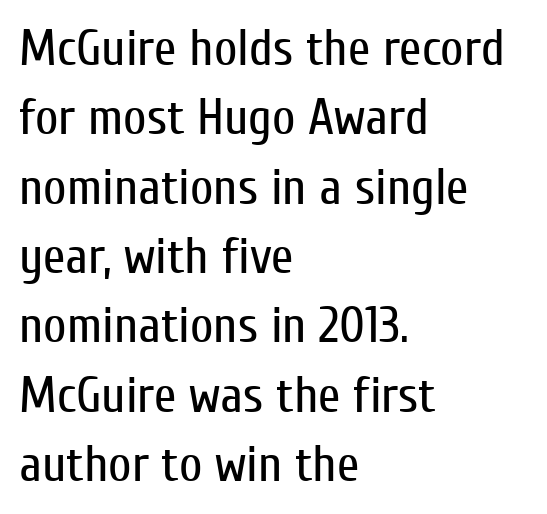
The image shows 51 px regular-weight, condensed sans-serif type, upright; set left-aligned, normal line spacing (1.36x), normal letter spacing, not underlined; low stroke contrast and a medium x-height.
